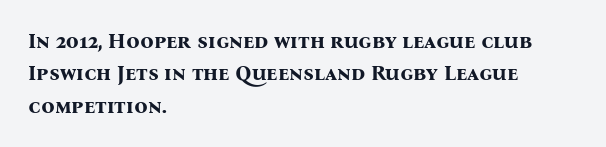
The image shows 21 px bold type, upright; set left-aligned, normal line spacing (1.54x), normal letter spacing, not underlined.
